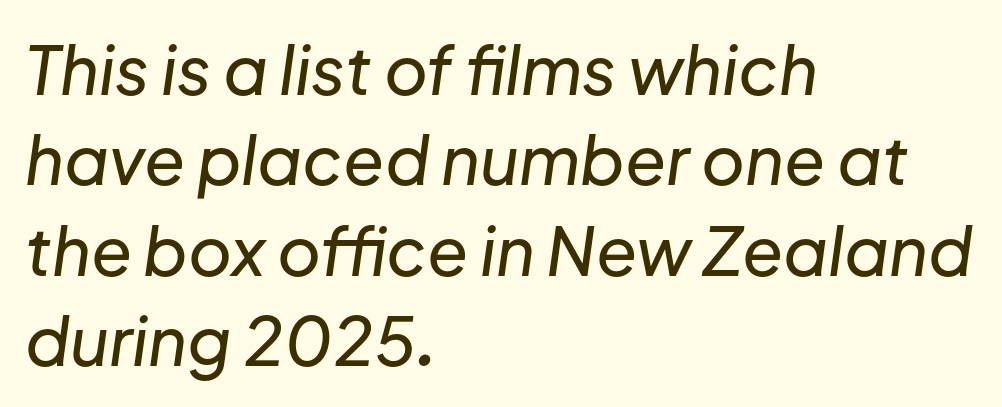
{"italic": "yes", "lean": "right", "slant_degrees": 8, "width": "normal", "stroke_contrast": "low", "x_height": "medium", "monospaced": "no", "underline": "no", "align": "left", "line_spacing": "normal", "line_spacing_ratio": 1.35, "letter_spacing": "normal", "letter_spacing_em": 0.0, "glyph_px": 67}
